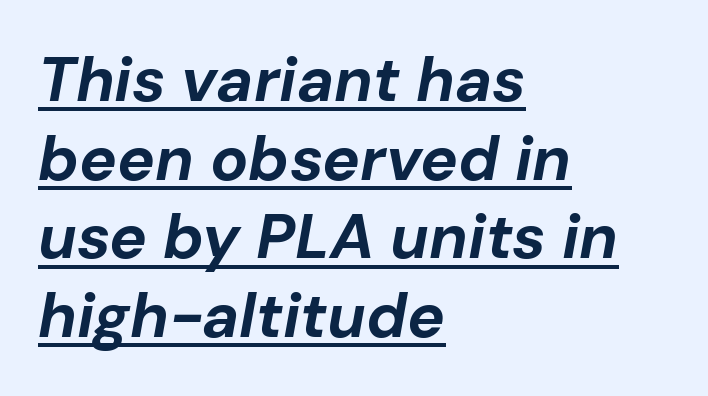
Regarding leading, the lines here are spaced in the standard way. Pretty heavy lettering here — definitely bold. Think of a printed novel: that variable character pitch is what you see here. The text carries the slant typical of an italic or oblique font. A typographer would call this underscored text.
